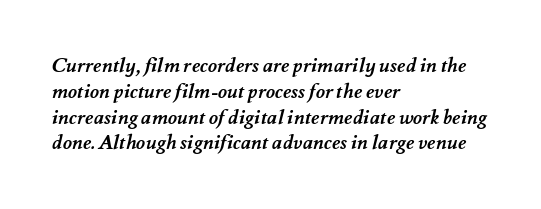
Summary of vertical rhythm: regular, with standard interline spacing. The passage is arranged the way most books set body copy — flush left. The characters look thick and weighty, a clear bold. Underlining? Definitely not there. No extra tracking has been applied to these lines.
